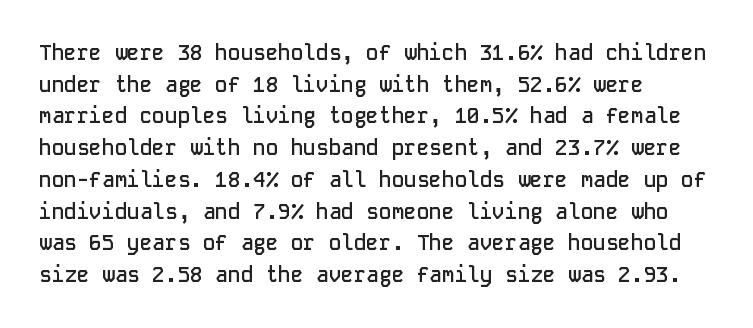
{"italic": "no", "bold": "semi", "underline": "no", "align": "left", "line_spacing": "normal", "line_spacing_ratio": 1.51, "letter_spacing": "normal", "letter_spacing_em": 0.0, "glyph_px": 21}
